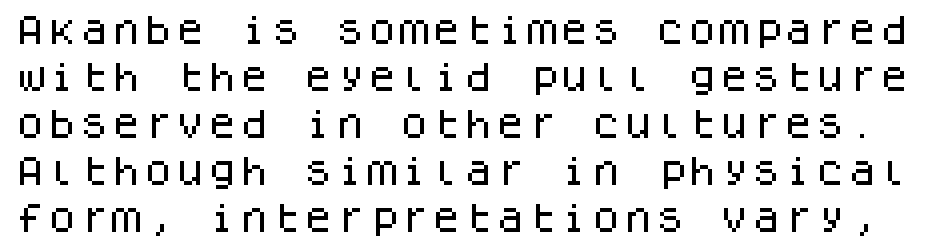
Every character here occupies the same horizontal width, giving the sample a typewriter-like rhythm. This rendering employs a face without finishing strokes, i.e., a sans-serif. Do the letters lean? They stand straight. The zone under the glyphs is completely vacant.
